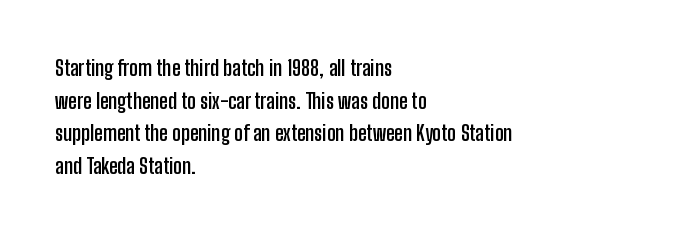
Q: Is the text bold? A: Yes.
Q: Is the text italic (slanted)? A: No, it is upright.
Q: Is the text underlined? A: No.
Q: How is the paragraph aligned? A: Left-aligned.
Q: Is the spacing between letters normal or unusually wide? A: Normal.
Q: Is the spacing between lines tight, normal or loose? A: Normal.
